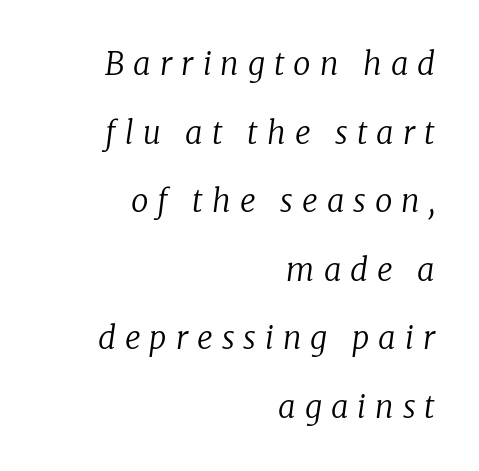
In terms of posture, this sample is oblique. What's the leading like? Stretched, with rows far apart. The horizontal fit of the characters is loose and conspicuously gappy. The text was rendered using a seriffed face with decorative stroke endings. No letter is thick-stroked: the sample isn't bold.
